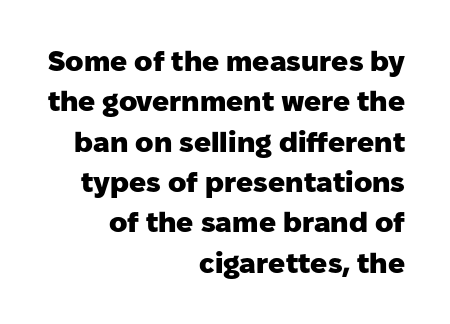
{"serif": "no", "italic": "no", "bold": "yes", "weight": "heavy", "width": "normal", "stroke_contrast": "low", "x_height": "medium", "monospaced": "no", "underline": "no", "align": "right", "line_spacing": "normal", "line_spacing_ratio": 1.44, "letter_spacing": "normal", "letter_spacing_em": 0.0, "glyph_px": 28}
